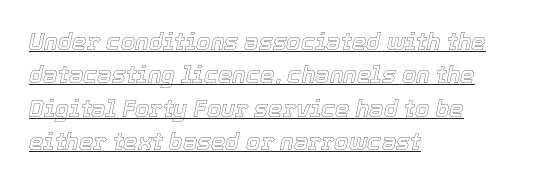
Q: Is the text italic (slanted)? A: Yes, it leans right by about 12 degrees.
Q: Is the text underlined? A: Yes.
Q: How is the paragraph aligned? A: Left-aligned.
Q: Is the spacing between letters normal or unusually wide? A: Normal.
Q: Is the spacing between lines tight, normal or loose? A: Normal.
